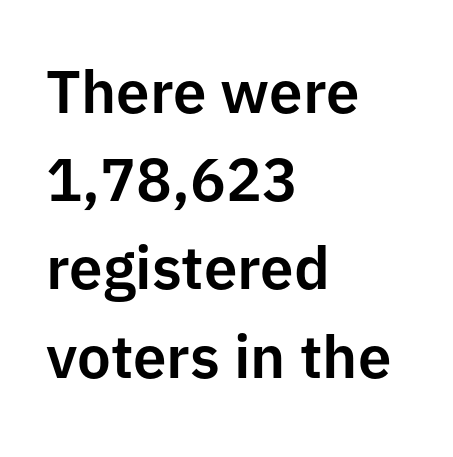
The image shows 60 px sans-serif type, upright; set left-aligned, normal line spacing (1.47x), normal letter spacing, not underlined; low stroke contrast and a medium x-height.
